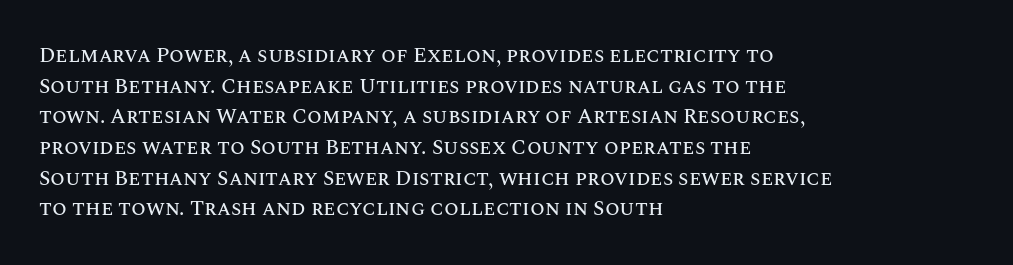
Style check: upright. Quick note: interline space is typical. This sample uses plain, unmodified letter spacing. In CSS terms this would be text-align: left.
